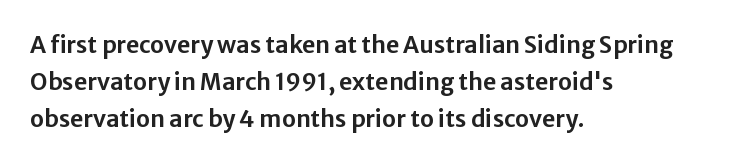
{"italic": "no", "underline": "no", "align": "left", "line_spacing": "normal", "line_spacing_ratio": 1.6, "letter_spacing": "normal", "letter_spacing_em": 0.0, "glyph_px": 23}
